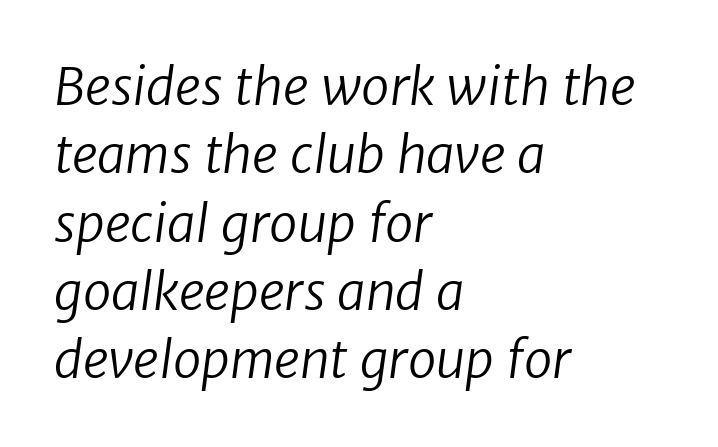
The text block is weighted toward the left margin, trailing off unevenly rightward. Check the space under the baseline: it is left empty. This is sans-serif lettering, the kind often seen on screens and signage. Tracking here is standard; glyphs follow each other at the usual distance. Line spacing here is normal.
